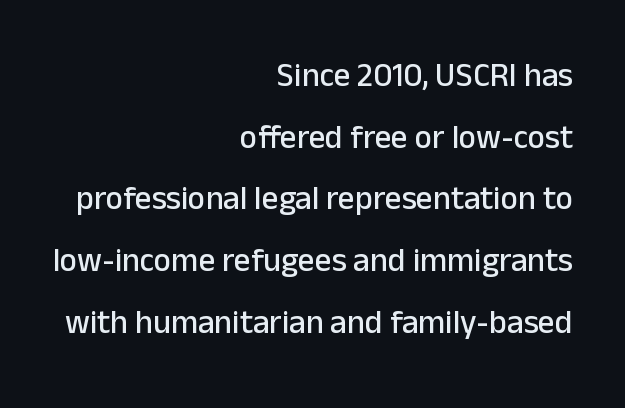
Q: Is the text italic (slanted)? A: No, it is upright.
Q: Is the typeface a serif or a sans-serif typeface? A: Sans-serif.
Q: Is the text underlined? A: No.
Q: How is the paragraph aligned? A: Right-aligned.
Q: Is the spacing between letters normal or unusually wide? A: Normal.
Q: Width (condensed, normal, or wide)? A: Normal.
Q: Stroke contrast? A: Low.
Q: x-height? A: Medium.
Q: Monospaced? A: No.
